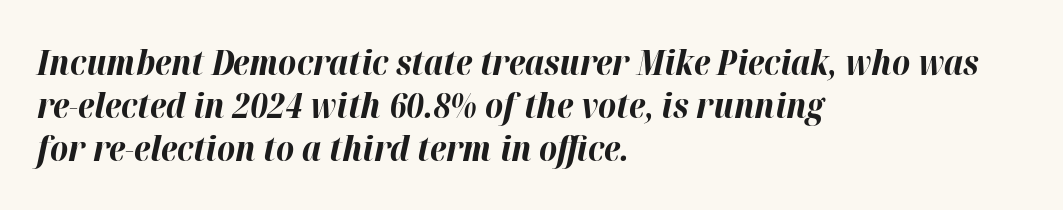
Q: Is the text bold? A: Yes.
Q: Is the text italic (slanted)? A: Yes, it leans right by about 12 degrees.
Q: Is the text underlined? A: No.
Q: How is the paragraph aligned? A: Left-aligned.
Q: Is the spacing between letters normal or unusually wide? A: Normal.
Q: Width (condensed, normal, or wide)? A: Normal.
Q: Stroke contrast? A: High.
Q: x-height? A: Medium.
Q: Monospaced? A: No.
